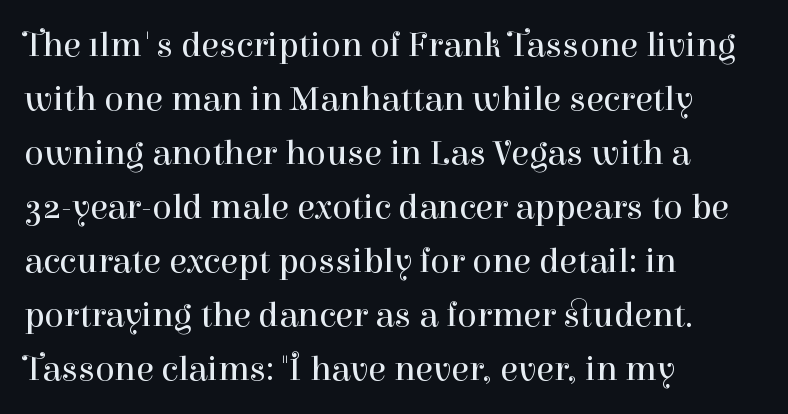
The image shows 36 px regular-weight serif type, upright; set left-aligned, normal line spacing (1.5x), normal letter spacing, not underlined; high stroke contrast and a medium x-height.
